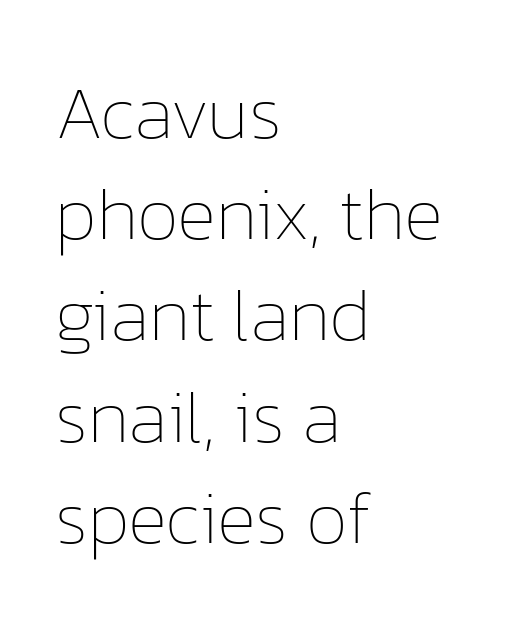
Q: Is the text bold? A: No.
Q: Is the text italic (slanted)? A: No, it is upright.
Q: Is the text underlined? A: No.
Q: How is the paragraph aligned? A: Left-aligned.
Q: Is the spacing between letters normal or unusually wide? A: Normal.
Q: Is the spacing between lines tight, normal or loose? A: Normal.
Q: Width (condensed, normal, or wide)? A: Normal.
Q: Stroke contrast? A: Low.
Q: x-height? A: Medium.
Q: Monospaced? A: No.
